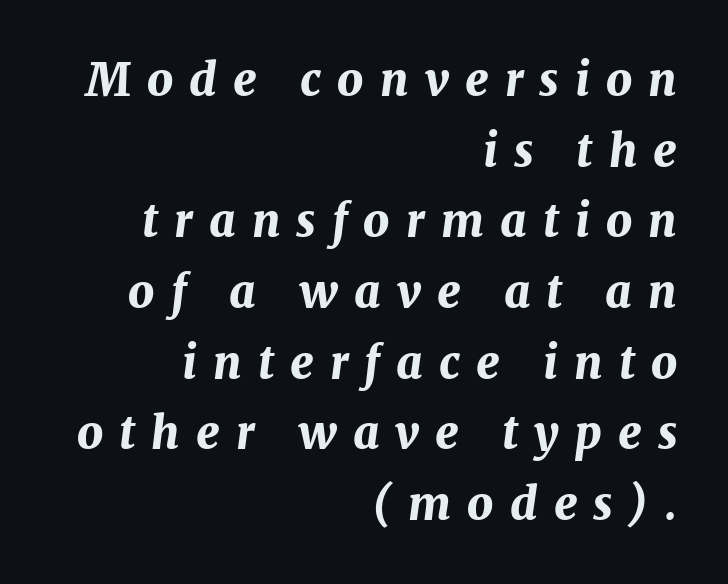
{"italic": "yes", "lean": "right", "slant_degrees": 7, "bold": "yes", "weight": "bold", "width": "normal", "stroke_contrast": "medium", "x_height": "medium", "monospaced": "no", "underline": "no", "align": "right", "line_spacing": "normal", "line_spacing_ratio": 1.57, "letter_spacing": "wide", "letter_spacing_em": 0.36, "glyph_px": 45}
